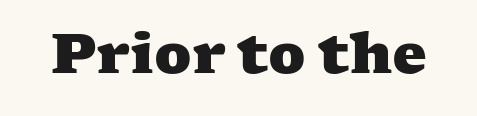
The image shows 55 px heavy, wide serif type; set normal letter spacing, not underlined; medium stroke contrast and a medium x-height.
